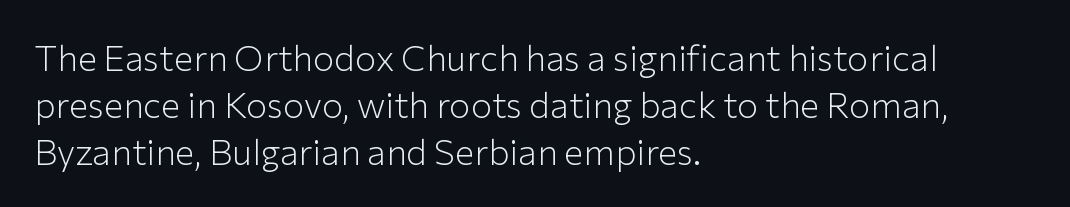
{"serif": "no", "italic": "no", "bold": "no", "weight": "light", "width": "normal", "stroke_contrast": "low", "x_height": "medium", "monospaced": "no", "underline": "no", "align": "left", "line_spacing": "normal", "line_spacing_ratio": 1.3, "letter_spacing": "normal", "letter_spacing_em": 0.0, "glyph_px": 36}
